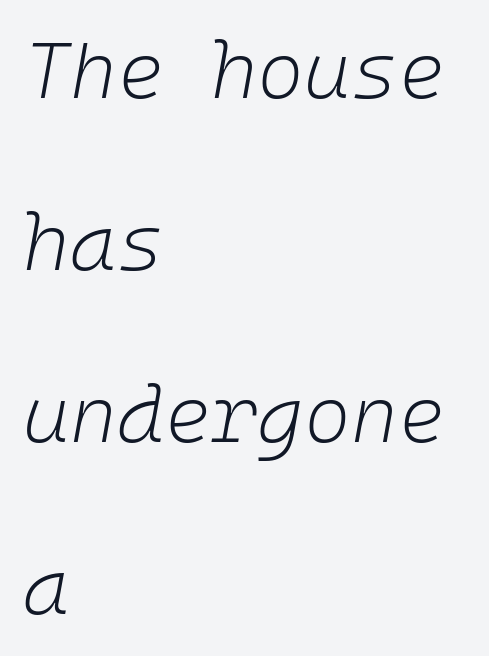
Q: Is the text bold? A: No.
Q: Is the text italic (slanted)? A: Yes, it leans right by about 10 degrees.
Q: Is the text underlined? A: No.
Q: How is the paragraph aligned? A: Left-aligned.
Q: Is the spacing between letters normal or unusually wide? A: Normal.
Q: Is the spacing between lines tight, normal or loose? A: Loose.
Q: Width (condensed, normal, or wide)? A: Normal.
Q: Stroke contrast? A: Low.
Q: x-height? A: Medium.
Q: Monospaced? A: Yes.
